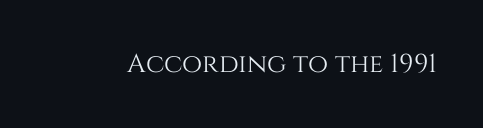
Is there any slant? The stems are plumb. Descenders are the only things crossing below the line. The line texture is even and compact thanks to regular tracking.
